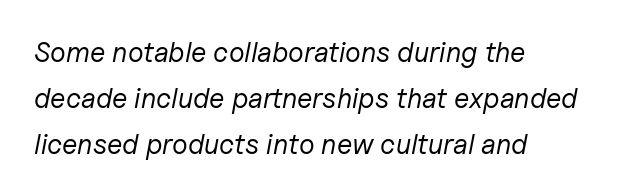
{"italic": "yes", "lean": "right", "slant_degrees": 11, "bold": "no", "weight": "regular", "width": "normal", "stroke_contrast": "low", "x_height": "medium", "monospaced": "no", "underline": "no", "align": "left", "line_spacing": "normal", "line_spacing_ratio": 1.64, "letter_spacing": "normal", "letter_spacing_em": 0.0, "glyph_px": 28}
